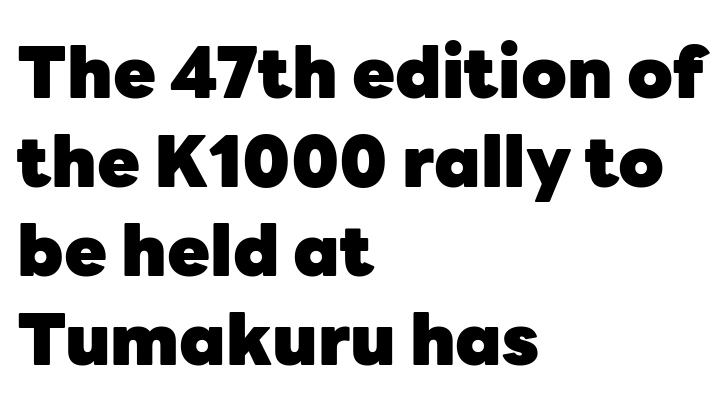
{"serif": "no", "italic": "no", "bold": "yes", "weight": "heavy", "width": "normal", "stroke_contrast": "low", "x_height": "medium", "monospaced": "no", "underline": "no", "align": "left", "line_spacing": "normal", "line_spacing_ratio": 1.27, "letter_spacing": "normal", "letter_spacing_em": 0.0, "glyph_px": 70}
